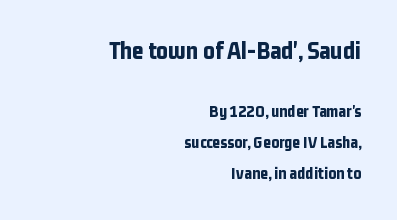
Bold? Absolutely — the strokes are thick and heavy. Tracking value appears to be zero — textbook default spacing. If you drew a line through each stem, it would be perfectly vertical. Two sizes are in play, and the larger belongs to the first block.
